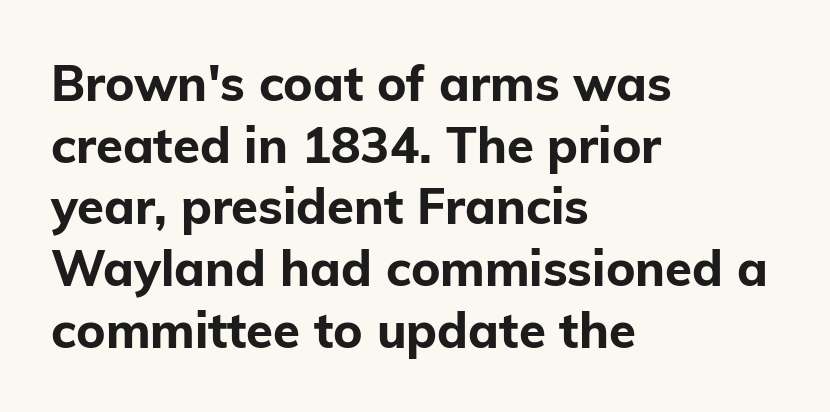
Q: Is the text bold? A: Yes.
Q: Is the text italic (slanted)? A: No, it is upright.
Q: Is the typeface a serif or a sans-serif typeface? A: Sans-serif.
Q: Is the text underlined? A: No.
Q: How is the paragraph aligned? A: Left-aligned.
Q: Is the spacing between letters normal or unusually wide? A: Normal.
Q: Is the spacing between lines tight, normal or loose? A: Normal.
Q: Width (condensed, normal, or wide)? A: Normal.
Q: Stroke contrast? A: Low.
Q: x-height? A: Medium.
Q: Monospaced? A: No.
